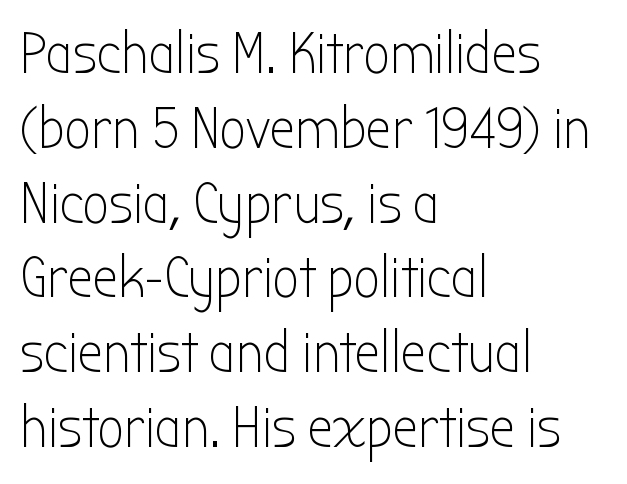
Weight: in the light-to-regular range. Compared with a centered layout, this one pins lines to the left instead. Does the leading feel generous? No, just average. The font's upright variant was chosen for this text. You could not count columns in this text — the font is proportionally spaced.
